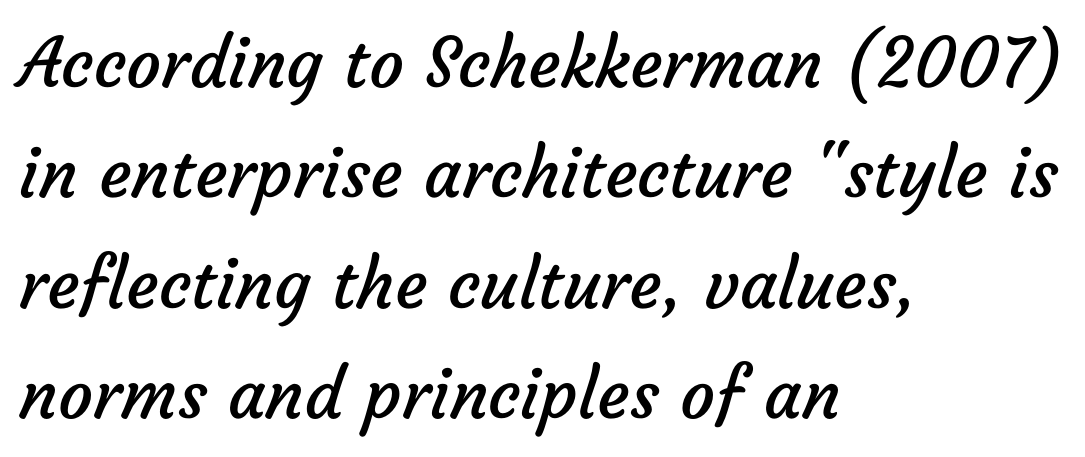
{"serif": "no", "bold": "no", "weight": "regular", "width": "normal", "stroke_contrast": "low", "x_height": "medium", "monospaced": "no", "underline": "no", "align": "left", "line_spacing": "normal", "line_spacing_ratio": 1.6, "letter_spacing": "normal", "letter_spacing_em": 0.0, "glyph_px": 69}
